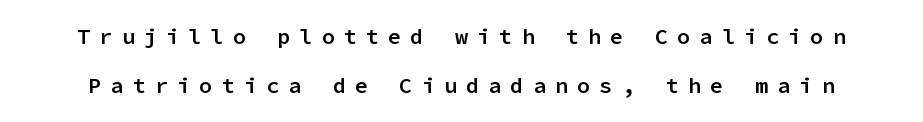
The image shows 22 px text type, upright; set loose line spacing (2.24x), unusually wide letter spacing (+0.41 em), not underlined.
